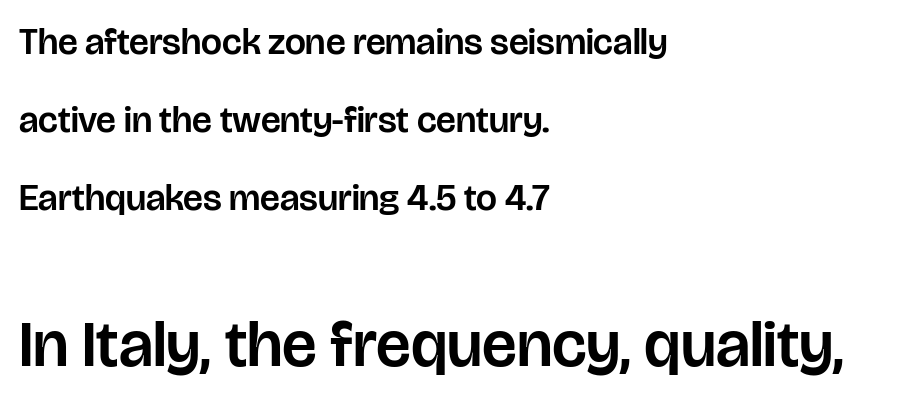
{"serif": "no", "italic": "no", "width": "normal", "stroke_contrast": "low", "x_height": "large", "monospaced": "no", "underline": "no", "align": "left", "line_spacing": "loose", "line_spacing_ratio": 2.11, "letter_spacing": "normal", "letter_spacing_em": 0.0, "larger_block": "second", "size_ratio": 1.76, "glyph_px": 65}
